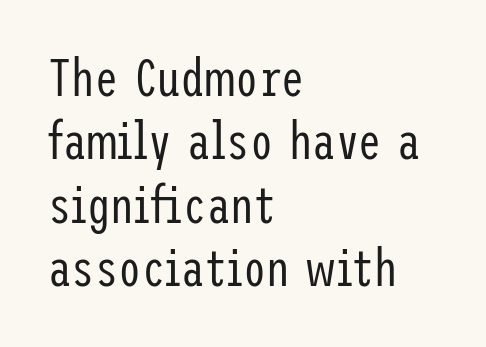
Q: Is the text bold? A: No.
Q: Is the text italic (slanted)? A: No, it is upright.
Q: Is the typeface a serif or a sans-serif typeface? A: Sans-serif.
Q: Is the text underlined? A: No.
Q: How is the paragraph aligned? A: Left-aligned.
Q: Is the spacing between letters normal or unusually wide? A: Normal.
Q: Width (condensed, normal, or wide)? A: Condensed.
Q: Stroke contrast? A: Low.
Q: x-height? A: Medium.
